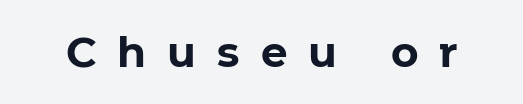
{"serif": "no", "italic": "no", "bold": "yes", "weight": "bold", "width": "normal", "stroke_contrast": "low", "x_height": "medium", "monospaced": "no", "underline": "no", "letter_spacing": "wide", "letter_spacing_em": 0.5, "glyph_px": 42}
